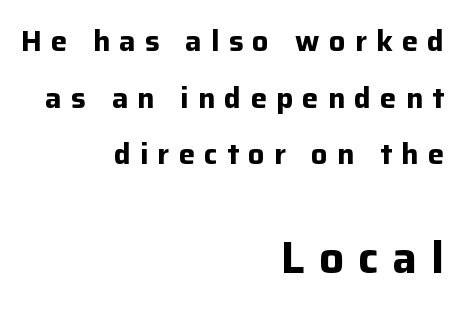
Spacing verdict: proportional, widths tailored to each character. Of the two passages, the one underneath uses the larger point size. Characters remain perfectly vertical along every line. The vertical gap from one line to the next is large. Every row of glyphs terminates at an identical x-position on the right. This rendering employs a face without finishing strokes, i.e., a sans-serif.
